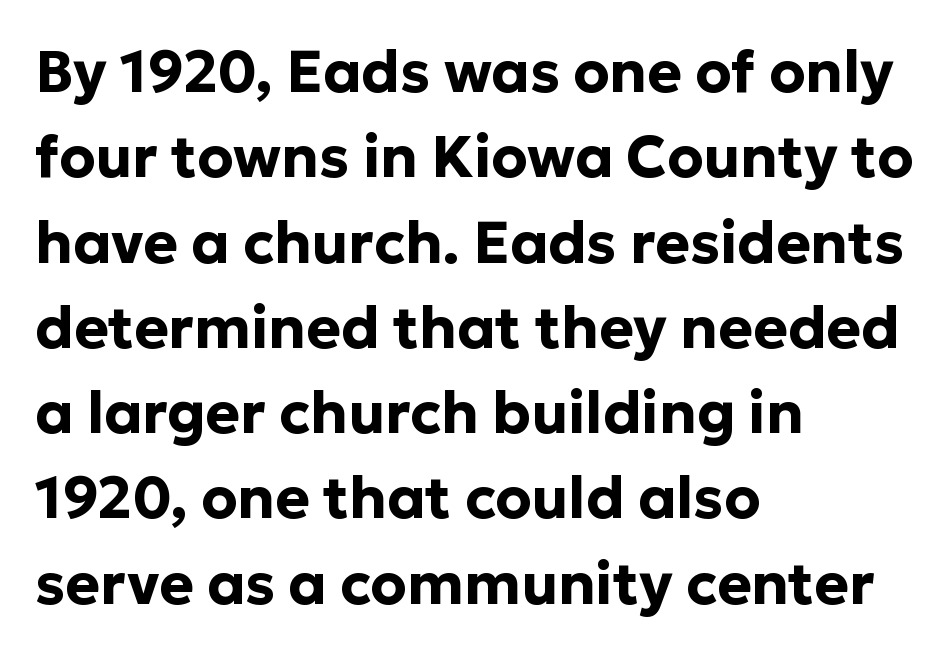
Q: Is the text bold? A: Yes.
Q: Is the text italic (slanted)? A: No, it is upright.
Q: Is the typeface a serif or a sans-serif typeface? A: Sans-serif.
Q: Is the text underlined? A: No.
Q: How is the paragraph aligned? A: Left-aligned.
Q: Is the spacing between letters normal or unusually wide? A: Normal.
Q: Is the spacing between lines tight, normal or loose? A: Normal.
Q: Width (condensed, normal, or wide)? A: Normal.
Q: Stroke contrast? A: Low.
Q: x-height? A: Medium.
Q: Monospaced? A: No.
